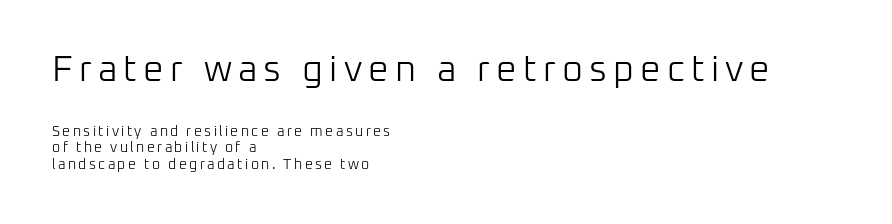
The image shows 36 px light sans-serif type, upright; set left-aligned, line spacing 1.19x, not underlined; the first (top) block is 2.57x larger; low stroke contrast and a medium x-height.
